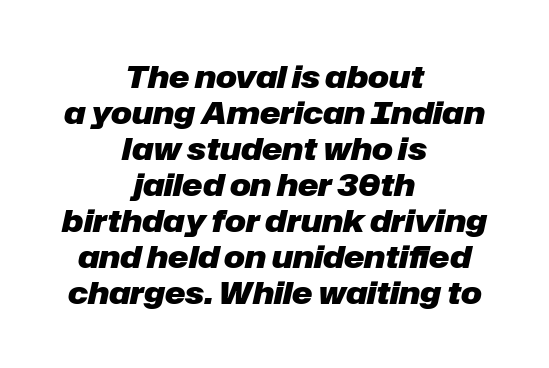
The typesetter chose a symmetrical, centered arrangement here. Think of a printed novel: that variable character pitch is what you see here. Beneath every word, the page is bare. Strong, thick strokes mark this as bold type. Observe the lean: these are italic letterforms.
